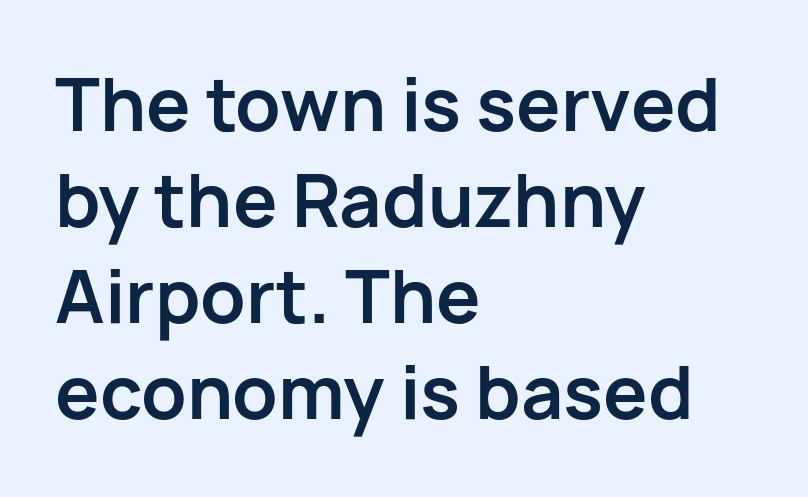
{"serif": "no", "italic": "no", "bold": "yes", "weight": "bold", "width": "normal", "stroke_contrast": "low", "x_height": "medium", "monospaced": "no", "underline": "no", "align": "left", "line_spacing": "normal", "line_spacing_ratio": 1.35, "letter_spacing": "normal", "letter_spacing_em": 0.0, "glyph_px": 71}
